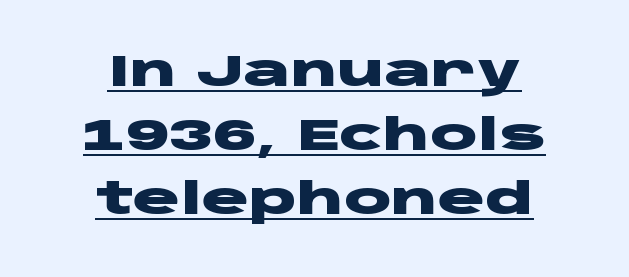
The image shows 44 px heavy, wide sans-serif type, upright; set centered, normal line spacing (1.46x), normal letter spacing, underlined; low stroke contrast and a large x-height.
